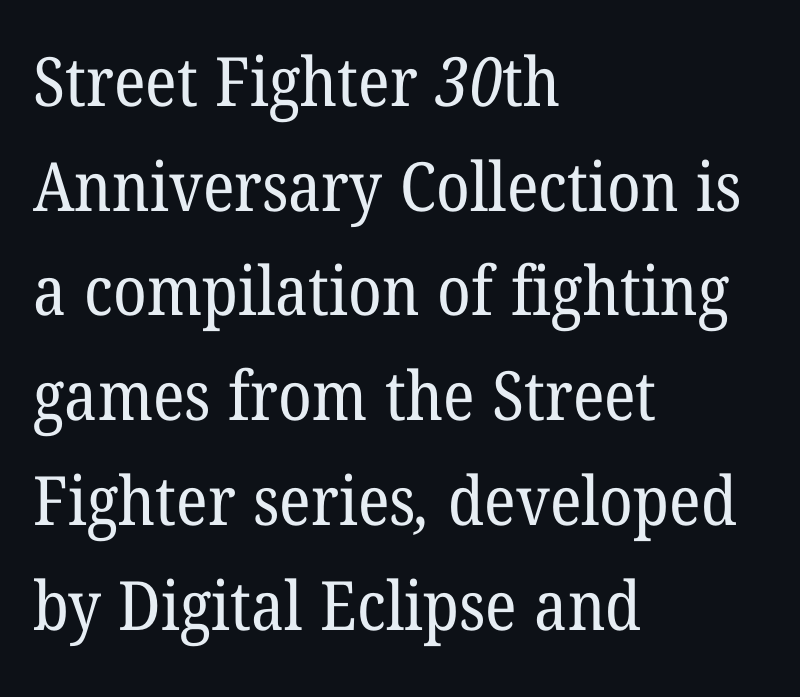
Any mark beneath the type? The region is blank. If you measured baseline to baseline, you'd find a middling distance. The face used here is proportionally spaced, like ordinary book or web type. Students, note that the glyphs here touch the page at normal intervals. Which margin do the lines hug? The left one — the right edge is uneven.
